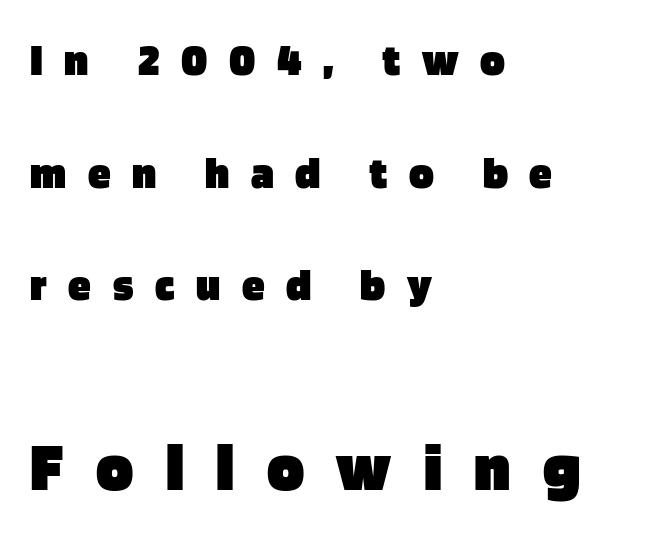
{"serif": "no", "italic": "no", "bold": "yes", "weight": "heavy", "width": "normal", "stroke_contrast": "low", "x_height": "large", "monospaced": "no", "underline": "no", "align": "left", "line_spacing": "loose", "line_spacing_ratio": 2.45, "letter_spacing": "wide", "letter_spacing_em": 0.47, "larger_block": "second", "size_ratio": 1.5, "glyph_px": 69}
